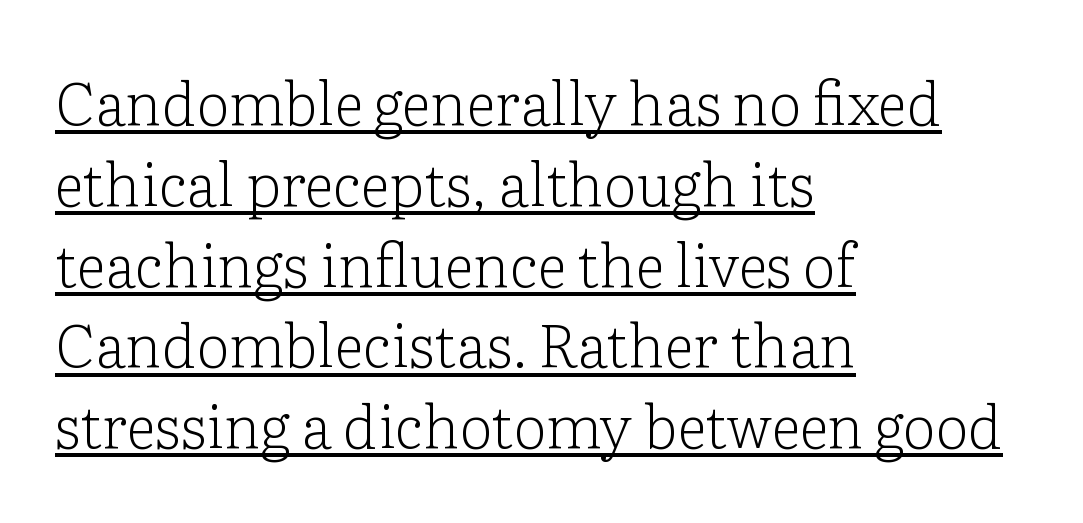
{"serif": "yes", "italic": "no", "bold": "no", "weight": "light", "width": "normal", "stroke_contrast": "low", "x_height": "medium", "monospaced": "no", "underline": "yes", "align": "left", "line_spacing": "normal", "line_spacing_ratio": 1.37, "letter_spacing": "normal", "letter_spacing_em": 0.0, "glyph_px": 59}
